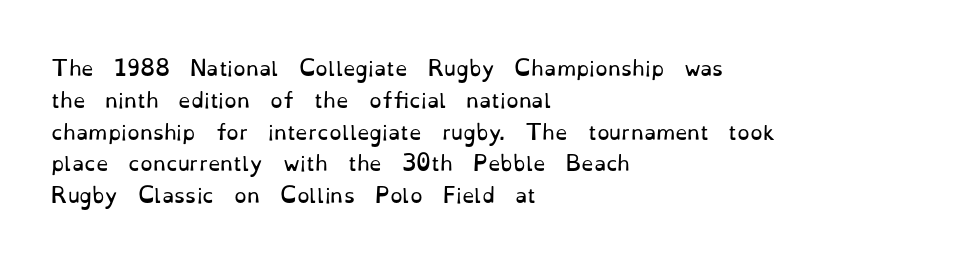
Q: Is the text bold? A: No.
Q: Is the text italic (slanted)? A: No, it is upright.
Q: Is the text underlined? A: No.
Q: How is the paragraph aligned? A: Left-aligned.
Q: Is the spacing between letters normal or unusually wide? A: Normal.
Q: Is the spacing between lines tight, normal or loose? A: Normal.
